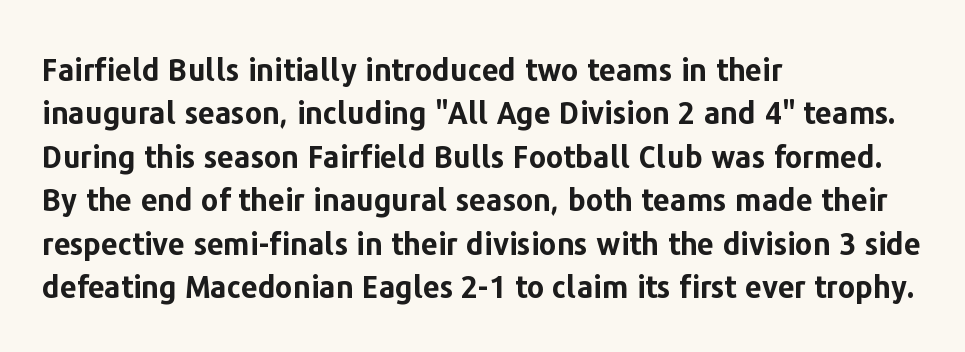
Q: Is the text bold? A: Yes.
Q: Is the text italic (slanted)? A: No, it is upright.
Q: Is the typeface a serif or a sans-serif typeface? A: Sans-serif.
Q: Is the text underlined? A: No.
Q: How is the paragraph aligned? A: Left-aligned.
Q: Is the spacing between letters normal or unusually wide? A: Normal.
Q: Is the spacing between lines tight, normal or loose? A: Normal.
Q: Width (condensed, normal, or wide)? A: Normal.
Q: Stroke contrast? A: Low.
Q: x-height? A: Medium.
Q: Monospaced? A: No.
